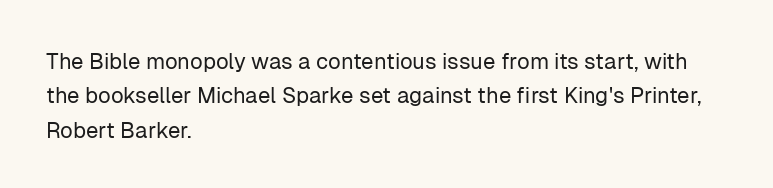
Q: Is the text bold? A: No.
Q: Is the text italic (slanted)? A: No, it is upright.
Q: Is the text underlined? A: No.
Q: How is the paragraph aligned? A: Left-aligned.
Q: Is the spacing between letters normal or unusually wide? A: Normal.
Q: Is the spacing between lines tight, normal or loose? A: Normal.
